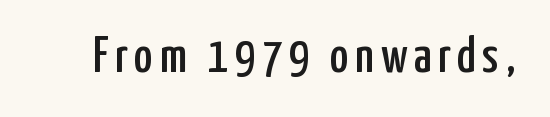
The image shows 50 px condensed sans-serif type, upright; set not underlined; low stroke contrast and a medium x-height.
